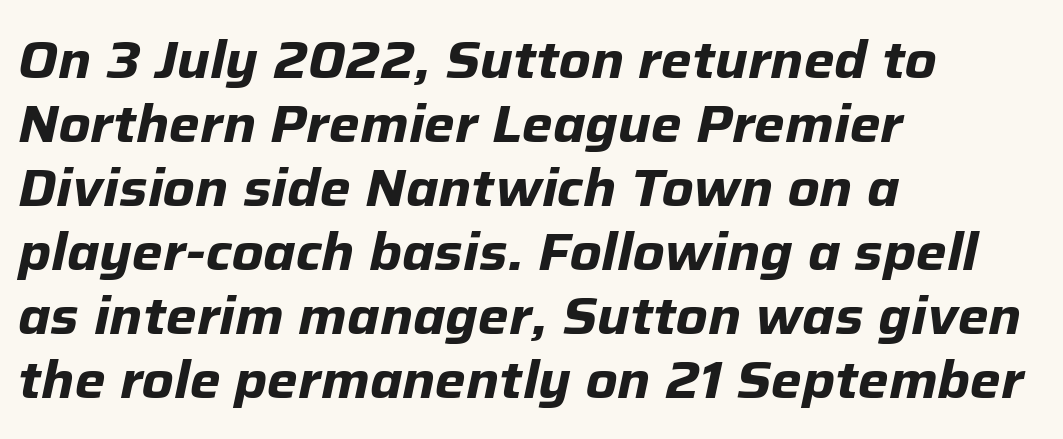
The image shows 52 px bold type, italic (leaning right); set left-aligned, line spacing 1.23x, normal letter spacing, not underlined; low stroke contrast and a medium x-height.
